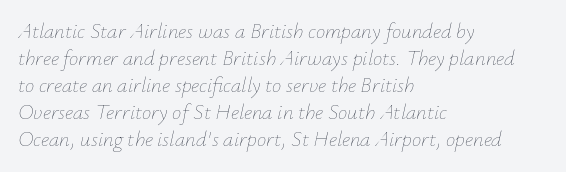
Q: Is the text bold? A: No.
Q: Is the text italic (slanted)? A: Yes, it leans right by about 12 degrees.
Q: Is the text underlined? A: No.
Q: How is the paragraph aligned? A: Left-aligned.
Q: Is the spacing between letters normal or unusually wide? A: Normal.
Q: Is the spacing between lines tight, normal or loose? A: Normal.
